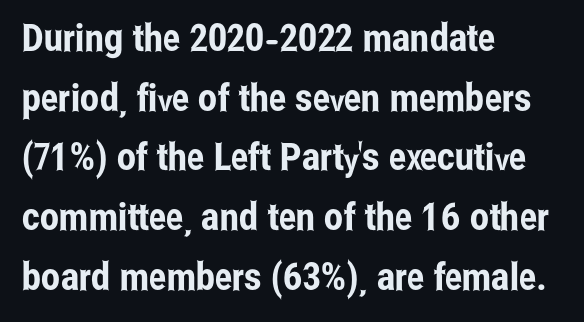
Classification — sans serif. The glyphs are unaccompanied by any horizontal stroke below them. Varying glyph widths throughout — classic text-font behaviour. Leading matches the norm, producing a regular column. Between one letter and the next there's only the usual sliver of space. Visually the block forms a straight wall on the left and a jagged coastline on the right.
